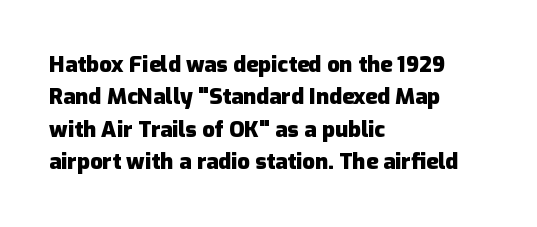
Q: Is the text bold? A: Yes.
Q: Is the text italic (slanted)? A: No, it is upright.
Q: Is the text underlined? A: No.
Q: How is the paragraph aligned? A: Left-aligned.
Q: Is the spacing between letters normal or unusually wide? A: Normal.
Q: Is the spacing between lines tight, normal or loose? A: Normal.
